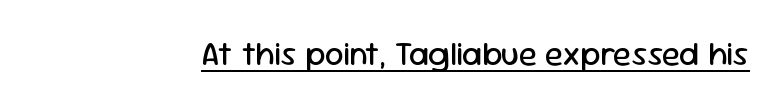
The image shows 33 px regular-weight sans-serif type, upright; set normal letter spacing, underlined; low stroke contrast and a medium x-height.
